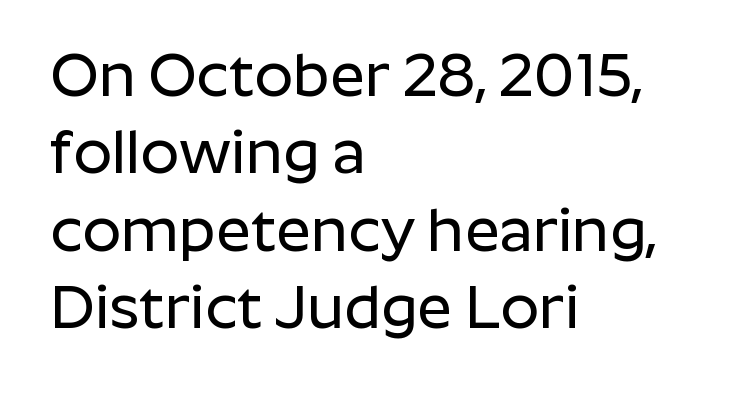
Q: Is the text italic (slanted)? A: No, it is upright.
Q: Is the typeface a serif or a sans-serif typeface? A: Sans-serif.
Q: Is the text underlined? A: No.
Q: How is the paragraph aligned? A: Left-aligned.
Q: Is the spacing between letters normal or unusually wide? A: Normal.
Q: Is the spacing between lines tight, normal or loose? A: Normal.
Q: Width (condensed, normal, or wide)? A: Normal.
Q: Stroke contrast? A: Low.
Q: x-height? A: Medium.
Q: Monospaced? A: No.
